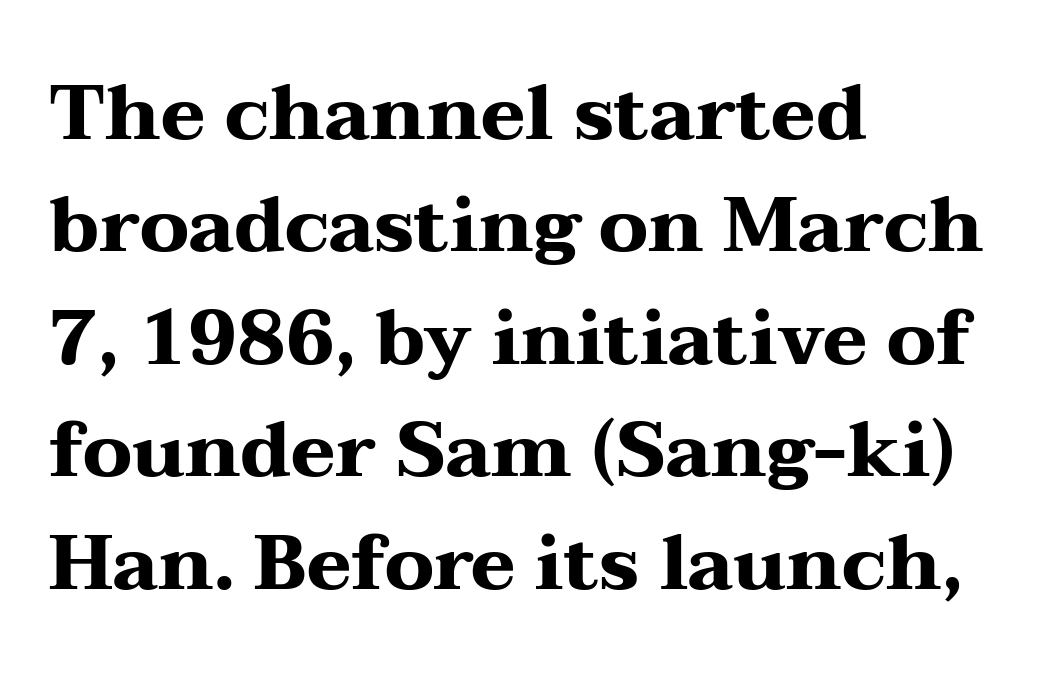
{"serif": "yes", "italic": "no", "bold": "yes", "weight": "heavy", "width": "wide", "stroke_contrast": "medium", "x_height": "medium", "monospaced": "no", "underline": "no", "align": "left", "line_spacing": "normal", "line_spacing_ratio": 1.48, "letter_spacing": "normal", "letter_spacing_em": 0.0, "glyph_px": 76}
